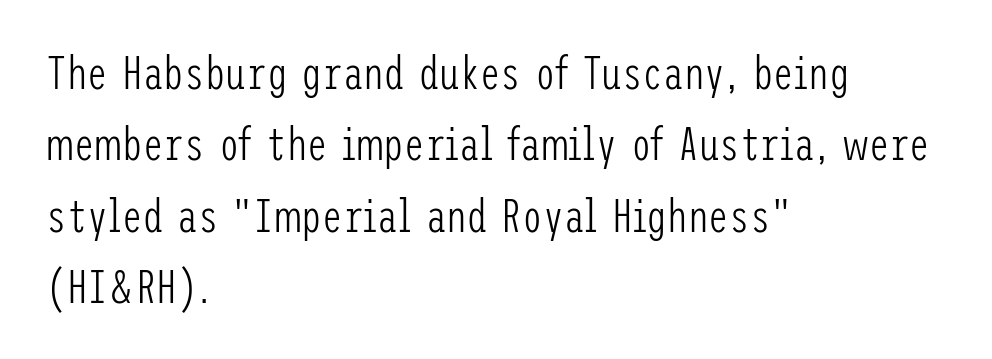
This rendering uses left alignment, leaving the right contour irregular. This sample uses an upright cut, with every glyph sitting square on the baseline. Decoration check: the copy has no underline. Weight: not bold — regular or lighter. The passage shown is typeset with a sans-serif family. Nothing unusual about the tracking: characters are spaced as the font intends.
